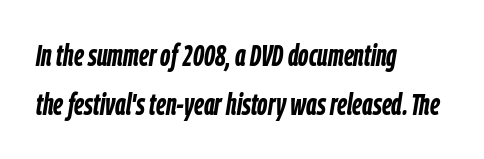
Honestly, the letter spacing is just normal — you wouldn't notice it. The passage shown stacks its lines at a standard gap. Glance below the letters and you will spot only blank space. Looks like regular typesetting: each glyph gets only the width it needs.
